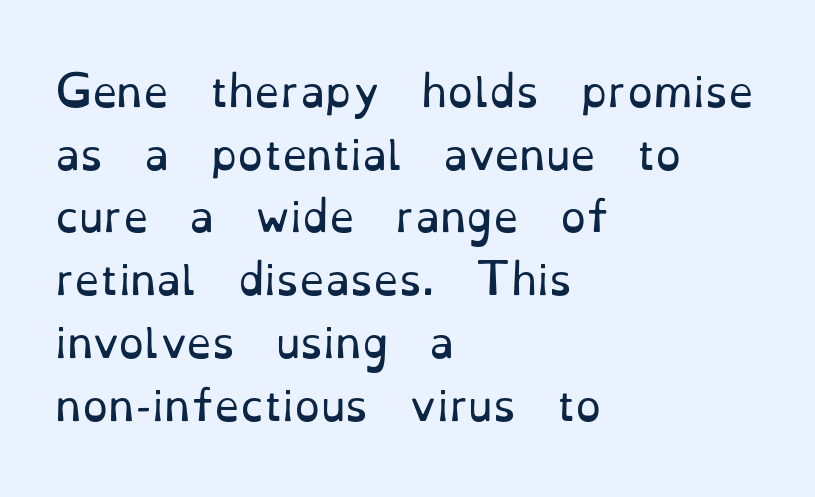
Looks like regular typesetting: each glyph gets only the width it needs. Is the block centered? No — it sits flush against the left margin. The baseline area is clear. Default kerning and tracking; the words read as compact shapes. The axis of the letterforms is exactly vertical.
